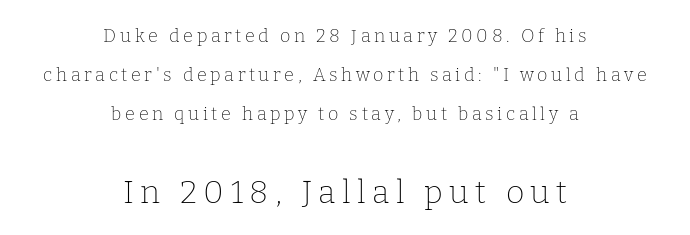
Q: Is the text bold? A: No.
Q: Is the text italic (slanted)? A: No, it is upright.
Q: Is the typeface a serif or a sans-serif typeface? A: Serif.
Q: Is the text underlined? A: No.
Q: How is the paragraph aligned? A: Centered.
Q: Is the spacing between letters normal or unusually wide? A: Unusually wide.
Q: Is the spacing between lines tight, normal or loose? A: Loose.
Q: Which block of text is set in a larger size, the first (top) or the second (bottom)? A: The second (bottom) one.
Q: Width (condensed, normal, or wide)? A: Normal.
Q: Stroke contrast? A: Low.
Q: x-height? A: Medium.
Q: Monospaced? A: No.
